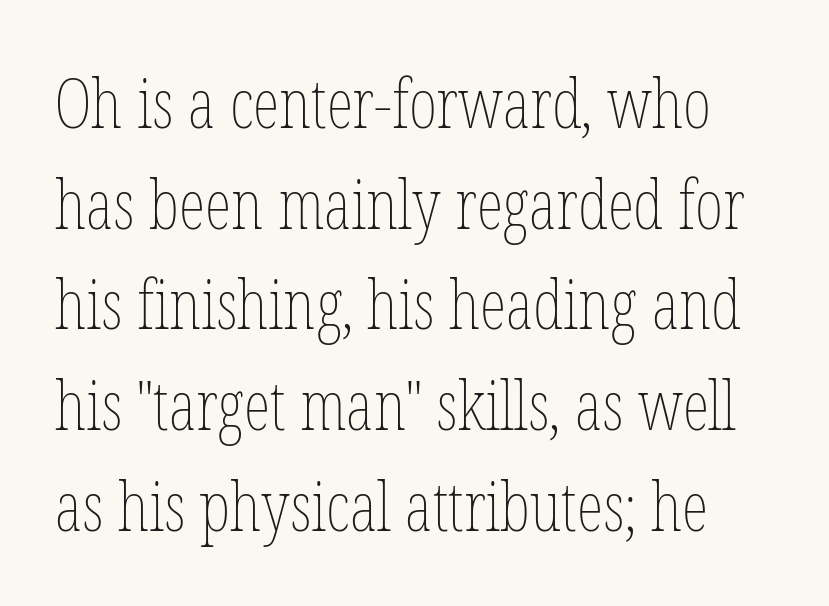
The zone under the glyphs is completely vacant. The rows are spaced the way most documents space them. The face used here is proportionally spaced, like ordinary book or web type. Honestly, the letter spacing is just normal — you wouldn't notice it. The font is comparable to plain body text, perhaps lighter. When letters stand straight like this, we call the style roman or upright.
